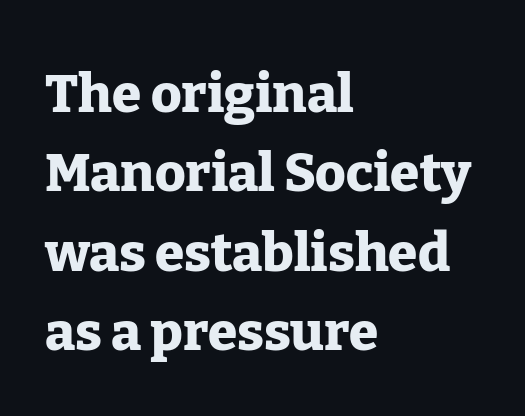
A normal amount of white space separates one row of letters from the next. Are there feet on the stems? There are — it's a serif. In terms of posture, this sample is upright. Is this a fixed-width face? No — the glyphs have proportional, varying widths.
